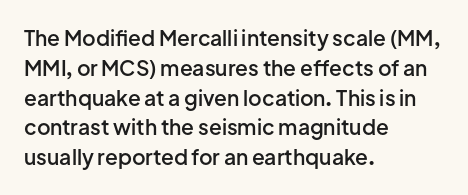
The image shows 21 px text type, upright; set left-aligned, normal line spacing (1.42x), normal letter spacing, not underlined.
